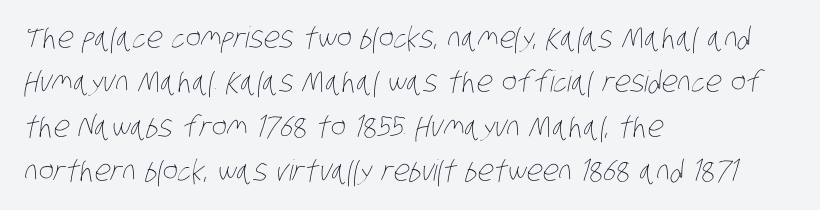
Q: Is the text bold? A: No.
Q: Is the text underlined? A: No.
Q: How is the paragraph aligned? A: Left-aligned.
Q: Is the spacing between letters normal or unusually wide? A: Normal.
Q: Is the spacing between lines tight, normal or loose? A: Normal.
Q: Width (condensed, normal, or wide)? A: Condensed.
Q: Stroke contrast? A: Low.
Q: x-height? A: Large.
Q: Monospaced? A: No.
